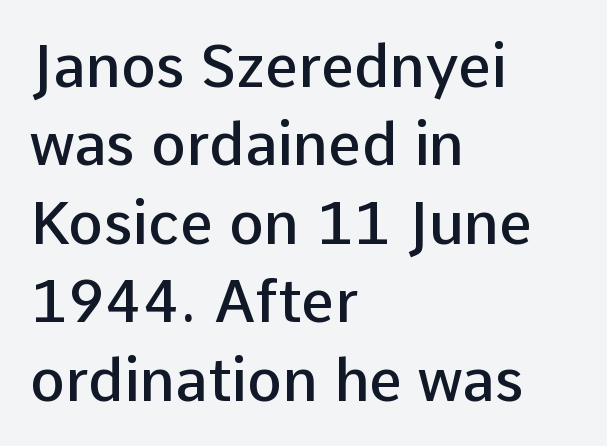
Q: Is the text bold? A: Semi-bold.
Q: Is the text italic (slanted)? A: No, it is upright.
Q: Is the typeface a serif or a sans-serif typeface? A: Sans-serif.
Q: Is the text underlined? A: No.
Q: How is the paragraph aligned? A: Left-aligned.
Q: Is the spacing between letters normal or unusually wide? A: Normal.
Q: Is the spacing between lines tight, normal or loose? A: Normal.
Q: Width (condensed, normal, or wide)? A: Normal.
Q: Stroke contrast? A: Low.
Q: x-height? A: Medium.
Q: Monospaced? A: No.
